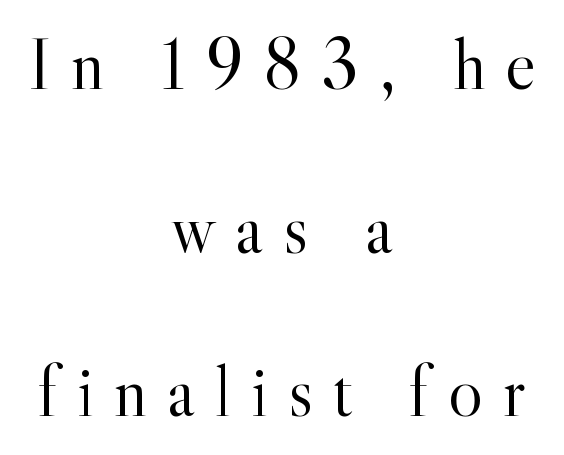
The image shows 73 px light serif type, upright; set centered, loose line spacing (2.24x), unusually wide letter spacing (+0.27 em), not underlined; a small x-height.
